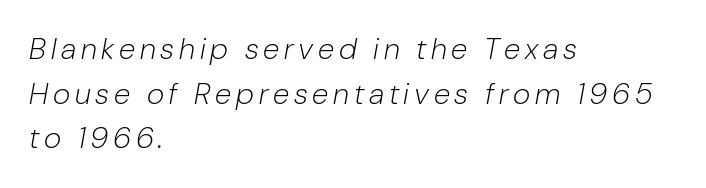
Looks like regular typesetting: each glyph gets only the width it needs. Only glyphs here, with clear space below each row. The typography opts for an oblique posture over an upright one. The block of text has a typical density, with ordinary space between rows.
